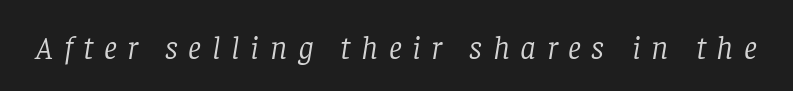
Q: Is the text bold? A: No.
Q: Is the text italic (slanted)? A: Yes, it leans right by about 8 degrees.
Q: Is the typeface a serif or a sans-serif typeface? A: Serif.
Q: Is the text underlined? A: No.
Q: Is the spacing between letters normal or unusually wide? A: Unusually wide.
Q: Width (condensed, normal, or wide)? A: Normal.
Q: Stroke contrast? A: Low.
Q: x-height? A: Large.
Q: Monospaced? A: No.
